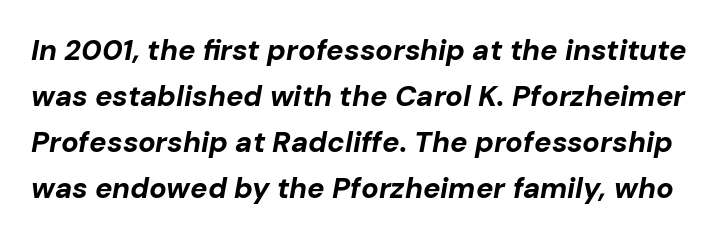
{"italic": "yes", "lean": "right", "slant_degrees": 10, "bold": "yes", "weight": "bold", "width": "normal", "stroke_contrast": "low", "x_height": "medium", "monospaced": "no", "underline": "no", "line_spacing": "normal", "line_spacing_ratio": 1.59, "letter_spacing": "normal", "letter_spacing_em": 0.0, "glyph_px": 29}
